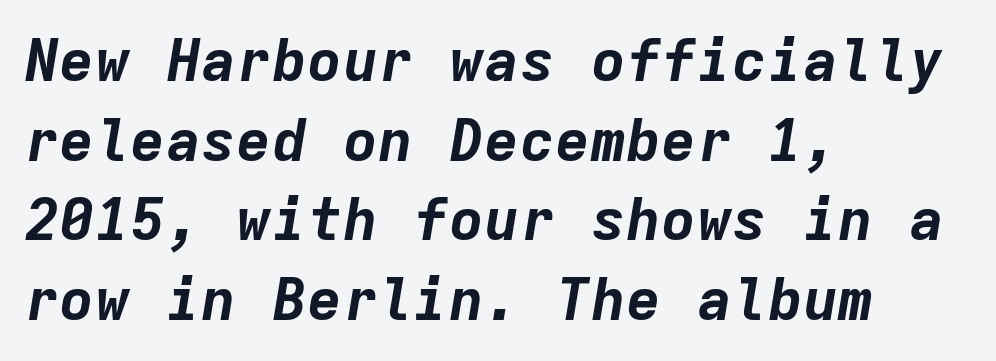
Q: Is the text bold? A: Yes.
Q: Is the text italic (slanted)? A: Yes, it leans right by about 9 degrees.
Q: Is the text underlined? A: No.
Q: How is the paragraph aligned? A: Left-aligned.
Q: Is the spacing between letters normal or unusually wide? A: Normal.
Q: Is the spacing between lines tight, normal or loose? A: Normal.
Q: Width (condensed, normal, or wide)? A: Normal.
Q: Stroke contrast? A: Low.
Q: x-height? A: Medium.
Q: Monospaced? A: Yes.
